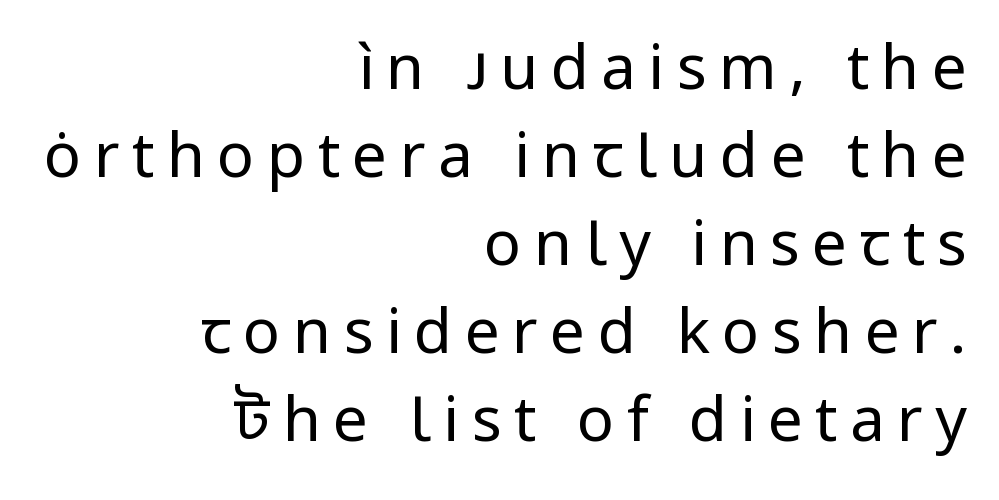
{"serif": "no", "italic": "no", "bold": "no", "weight": "regular", "width": "normal", "stroke_contrast": "low", "x_height": "medium", "monospaced": "no", "underline": "no", "align": "right", "line_spacing": "normal", "line_spacing_ratio": 1.42, "letter_spacing": "wide", "letter_spacing_em": 0.2, "glyph_px": 62}
